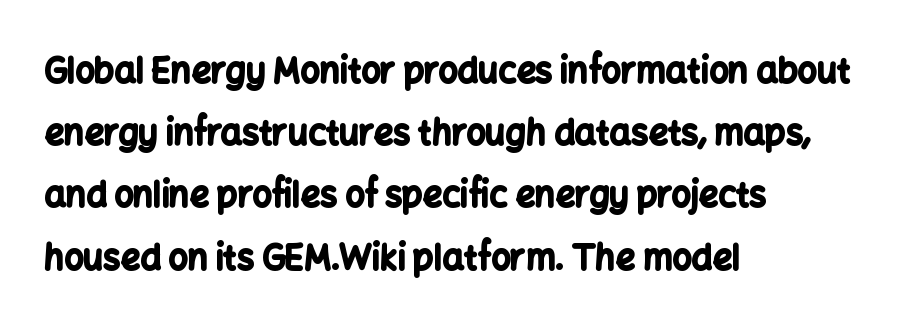
{"serif": "no", "italic": "no", "bold": "yes", "weight": "bold", "width": "normal", "stroke_contrast": "low", "x_height": "medium", "monospaced": "no", "underline": "no", "align": "left", "line_spacing_ratio": 1.83, "letter_spacing": "normal", "letter_spacing_em": 0.0, "glyph_px": 34}
